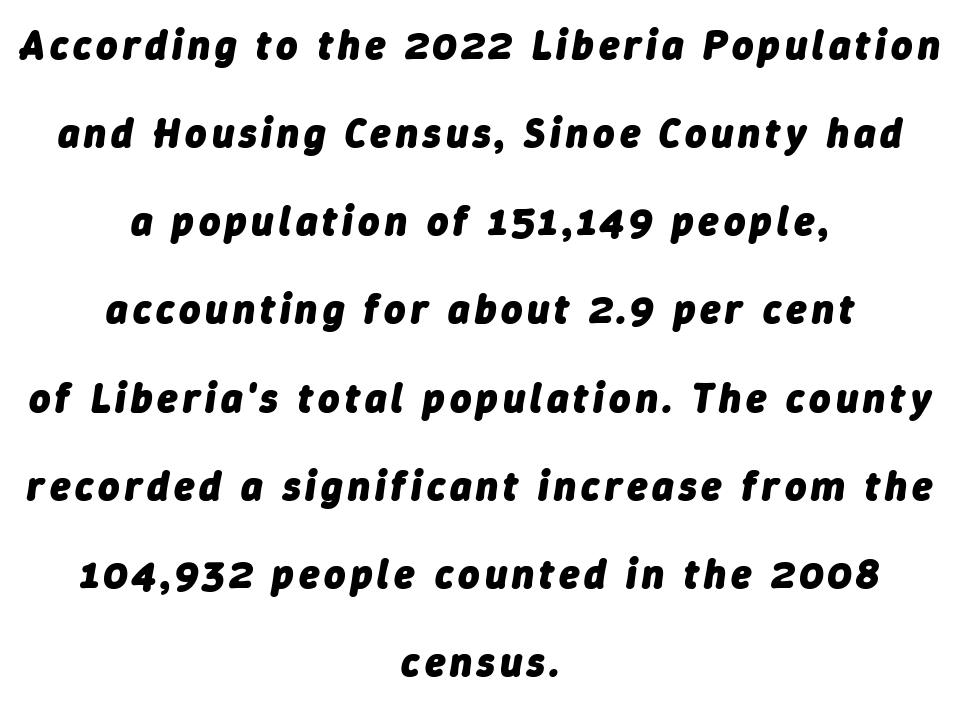
The image shows 41 px heavy type, italic (leaning right); set centered, loose line spacing (2.15x), not underlined; low stroke contrast and a medium x-height.
